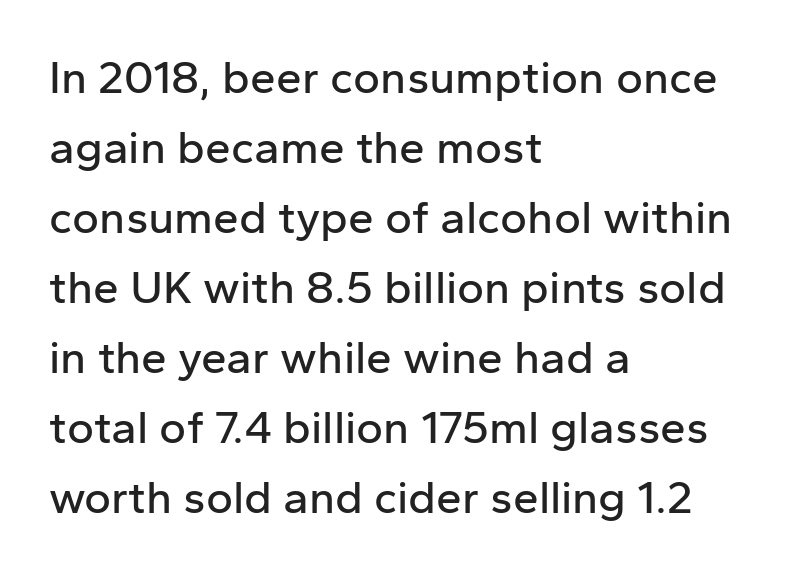
Students, observe: this is what conventionally led text looks like. Proportional: the letters do not fall into vertical columns. Plain, unruled lines of type. A classic flush-left, rag-right setting is used for this passage. The face used here is a sans, in the tradition of grotesques and geometrics.
